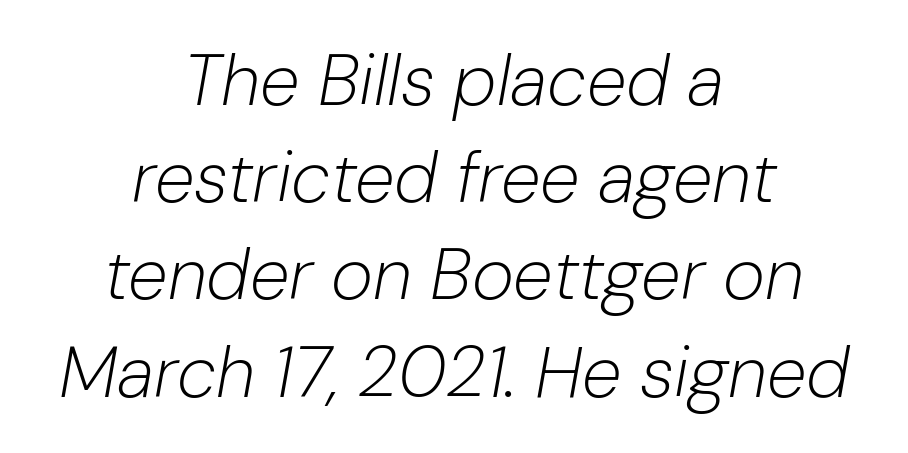
Slanted lettering throughout. The letters sit at their default tracking, neither squeezed nor spread. The passage shown is typed in a proportional face where columns would drift. Only glyphs here, with clear space below each row.
